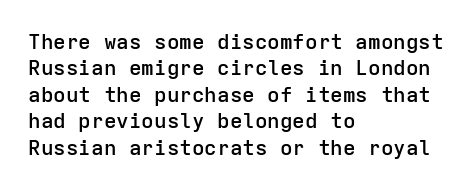
The image shows 21 px text type, upright; set left-aligned, normal line spacing (1.26x), normal letter spacing, not underlined.
